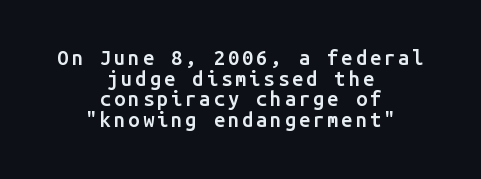
{"italic": "no", "bold": "semi", "underline": "no", "align": "center", "line_spacing": "tight", "line_spacing_ratio": 1.03, "glyph_px": 20}
